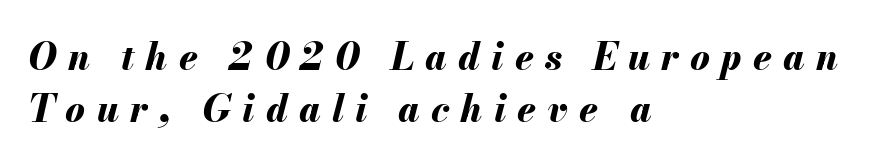
These lines were composed using italics. The area under the type is left untouched. The tracking jumps out immediately: characters are airy and widely separated. Compared with an ordinary text face, these strokes are far heavier — a full bold.
